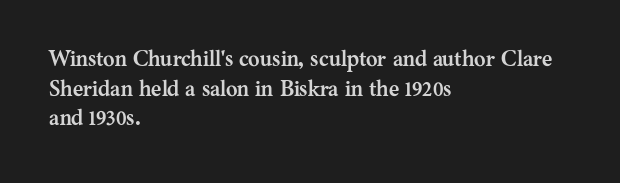
Caption: standard tracking, unaltered. Bold? Absolutely — the strokes are thick and heavy. Where is the straight margin? On the left. The line-height multiplier appears to be the usual default. Underlining? Definitely not there. Upright lettering throughout.
